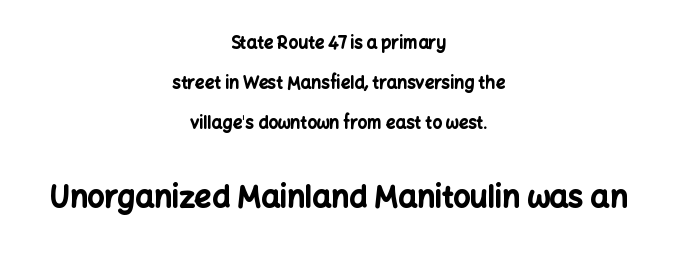
{"serif": "no", "italic": "no", "bold": "yes", "weight": "bold", "width": "normal", "stroke_contrast": "low", "x_height": "medium", "monospaced": "no", "underline": "no", "align": "center", "line_spacing": "loose", "line_spacing_ratio": 2.35, "letter_spacing": "normal", "letter_spacing_em": 0.0, "larger_block": "second", "size_ratio": 1.76, "glyph_px": 30}
